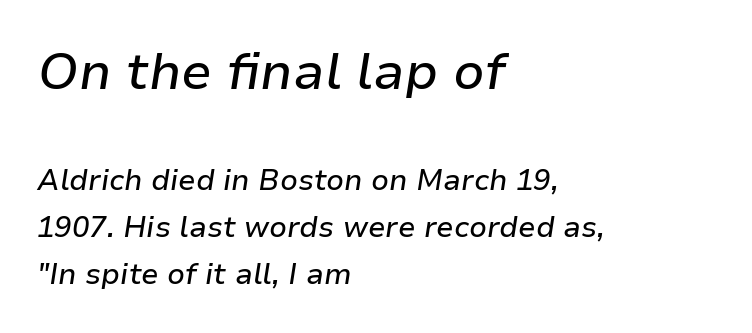
{"italic": "yes", "lean": "right", "slant_degrees": 9, "width": "normal", "stroke_contrast": "low", "x_height": "medium", "monospaced": "no", "underline": "no", "align": "left", "line_spacing": "normal", "line_spacing_ratio": 1.62, "letter_spacing": "normal", "letter_spacing_em": 0.0, "larger_block": "first", "size_ratio": 1.76, "glyph_px": 51}
